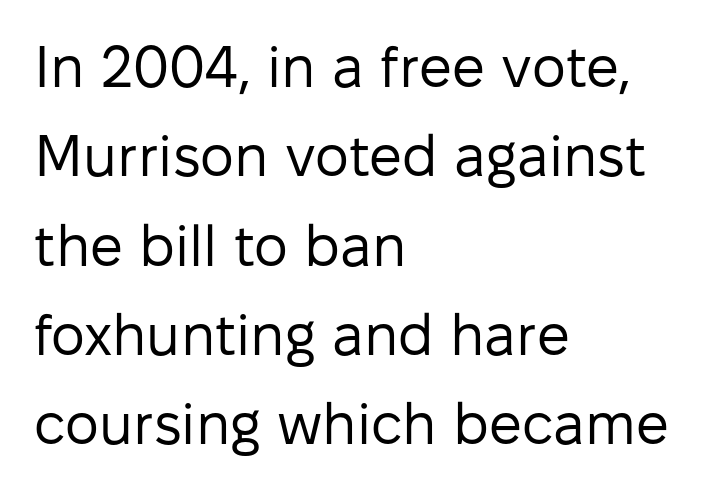
{"serif": "no", "italic": "no", "bold": "no", "weight": "regular", "width": "normal", "stroke_contrast": "low", "x_height": "medium", "monospaced": "no", "underline": "no", "align": "left", "line_spacing": "normal", "line_spacing_ratio": 1.54, "letter_spacing": "normal", "letter_spacing_em": 0.0, "glyph_px": 58}
